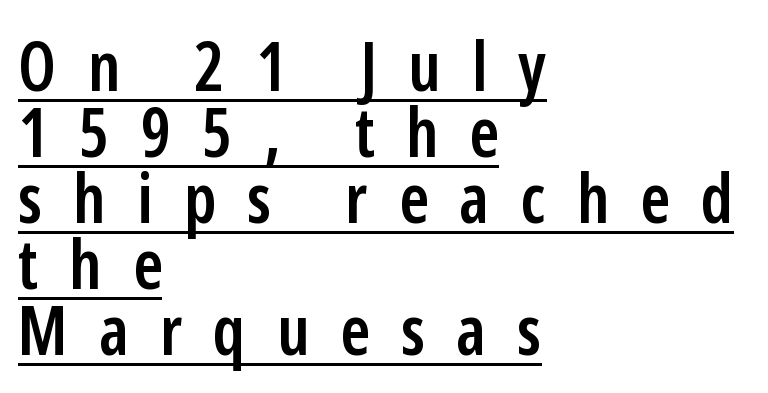
Q: Is the text bold? A: Semi-bold.
Q: Is the text italic (slanted)? A: No, it is upright.
Q: Is the typeface a serif or a sans-serif typeface? A: Sans-serif.
Q: Is the text underlined? A: Yes.
Q: How is the paragraph aligned? A: Left-aligned.
Q: Is the spacing between letters normal or unusually wide? A: Unusually wide.
Q: Is the spacing between lines tight, normal or loose? A: Tight.
Q: Width (condensed, normal, or wide)? A: Condensed.
Q: Stroke contrast? A: Low.
Q: x-height? A: Medium.
Q: Monospaced? A: No.
